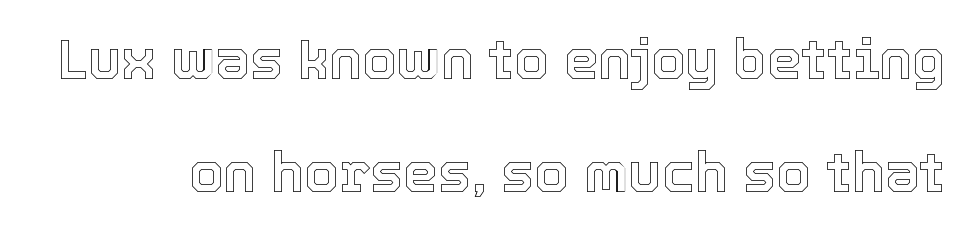
The image shows 55 px text type, upright; set loose line spacing (2.06x), normal letter spacing, not underlined; a medium x-height.
